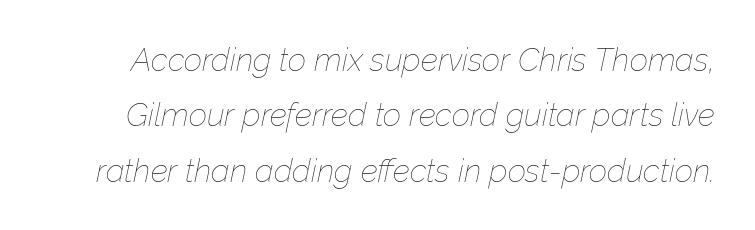
Inter-character spacing is left at the font's built-in metrics. Beneath every word, the page is bare. Weight: regular or lighter. Spacing verdict: proportional, widths tailored to each character. Emphasis-style slanted type is in use.
